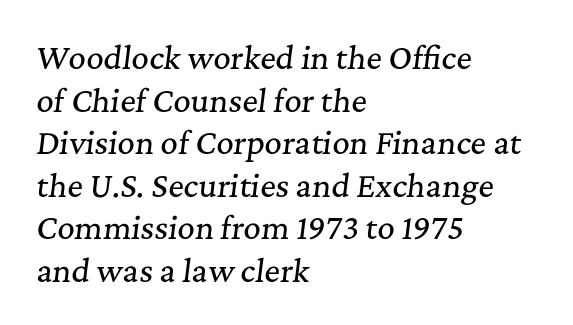
Inter-character spacing is left at the font's built-in metrics. The letters are slanted; this is an italic face. Line spacing here is normal. Stroke terminals: seriffed. Each row of text sits above clean, open space.
